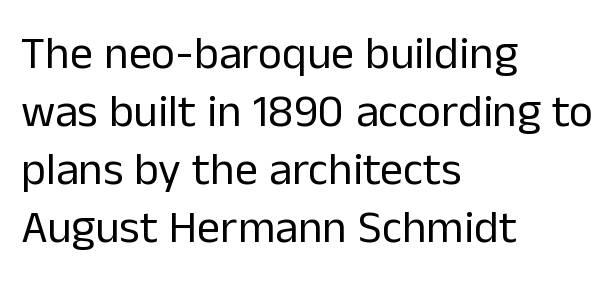
This sample uses plain, unmodified letter spacing. The lines are quadded left. Whoever set this chose a conventional vertical rhythm. No feet cap the strokes, marking this as sans-serif type. Here the designer chose a conventional face with non-uniform glyph widths. A roman cut, with each character standing at attention.
